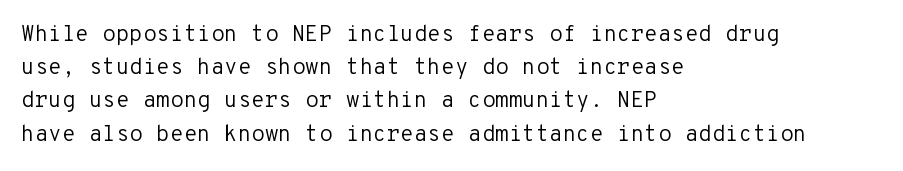
The image shows 22 px text type, upright; set left-aligned, normal line spacing (1.51x), normal letter spacing, not underlined.
